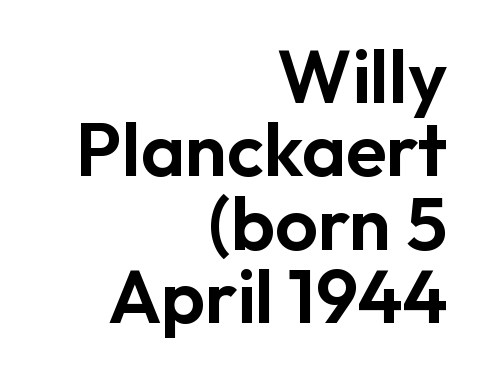
The image shows 75 px sans-serif type, upright; set right-aligned, tight line spacing (0.98x), normal letter spacing, not underlined; low stroke contrast and a medium x-height.
